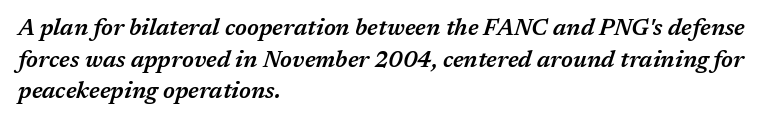
The image shows 23 px text type, italic (leaning right); set left-aligned, normal line spacing (1.37x), normal letter spacing, not underlined.
